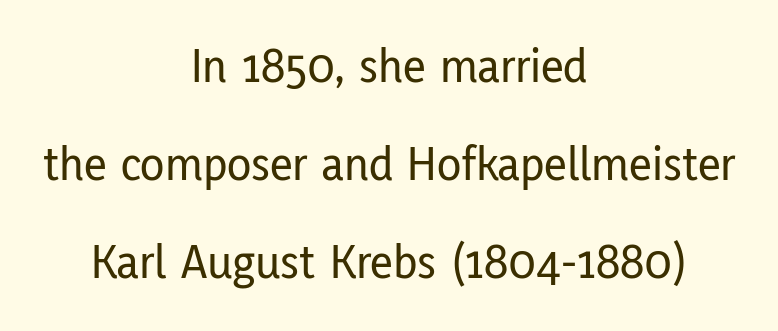
The type family on display is of the sans-serif kind. Each row of text sits above clean, open space. The lettering holds an erect, upright posture throughout. These lines keep a tight, regular rhythm from letter to letter.
